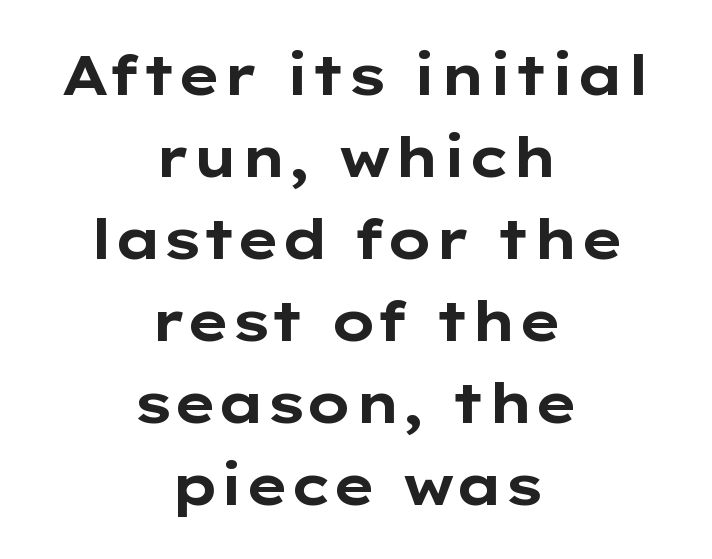
Q: Is the text bold? A: Yes.
Q: Is the text italic (slanted)? A: No, it is upright.
Q: Is the typeface a serif or a sans-serif typeface? A: Sans-serif.
Q: Is the text underlined? A: No.
Q: How is the paragraph aligned? A: Centered.
Q: Is the spacing between letters normal or unusually wide? A: Normal.
Q: Is the spacing between lines tight, normal or loose? A: Normal.
Q: Width (condensed, normal, or wide)? A: Wide.
Q: Stroke contrast? A: Low.
Q: x-height? A: Medium.
Q: Monospaced? A: No.
